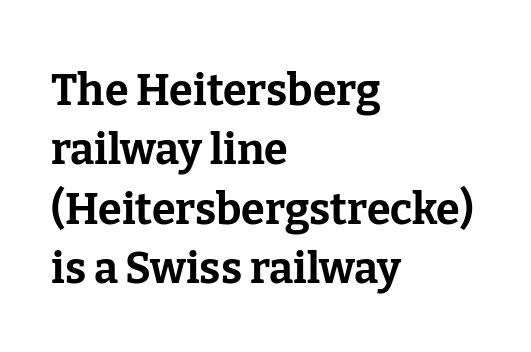
The designer went with a serif here, giving each stem small feet. Leading matches the norm, producing a regular column. This is the regular roman posture of the typeface. This sample has the flowing, uneven cadence of proportional lettering. Tracking value appears to be zero — textbook default spacing. The foot of each line stays bare and open.
